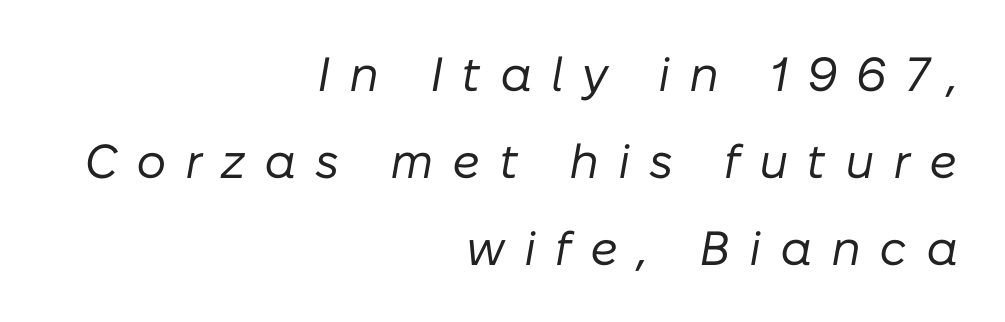
The image shows 48 px regular-weight type, italic (leaning right); set right-aligned, line spacing 1.81x, unusually wide letter spacing (+0.39 em), not underlined; low stroke contrast and a medium x-height.
